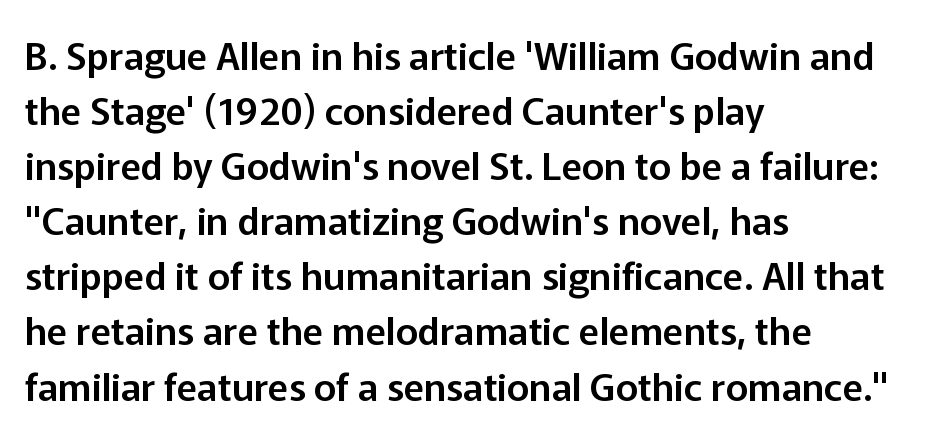
Q: Is the text italic (slanted)? A: No, it is upright.
Q: Is the typeface a serif or a sans-serif typeface? A: Sans-serif.
Q: Is the text underlined? A: No.
Q: How is the paragraph aligned? A: Left-aligned.
Q: Is the spacing between letters normal or unusually wide? A: Normal.
Q: Is the spacing between lines tight, normal or loose? A: Normal.
Q: Width (condensed, normal, or wide)? A: Normal.
Q: Stroke contrast? A: Low.
Q: x-height? A: Medium.
Q: Monospaced? A: No.
